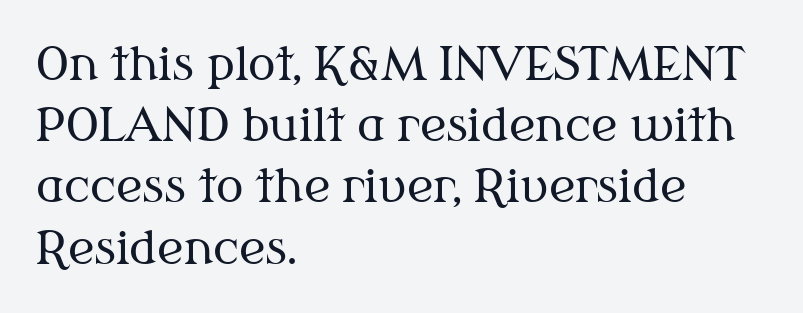
A typesetter would call this zero additional tracking. Ascenders rise straight up at ninety degrees. The ragged edge is on the right, which tells us the setting is flush left. Interline gaps are of average width in this sample. The rendering shows small feet on the letterforms — a serif design.
